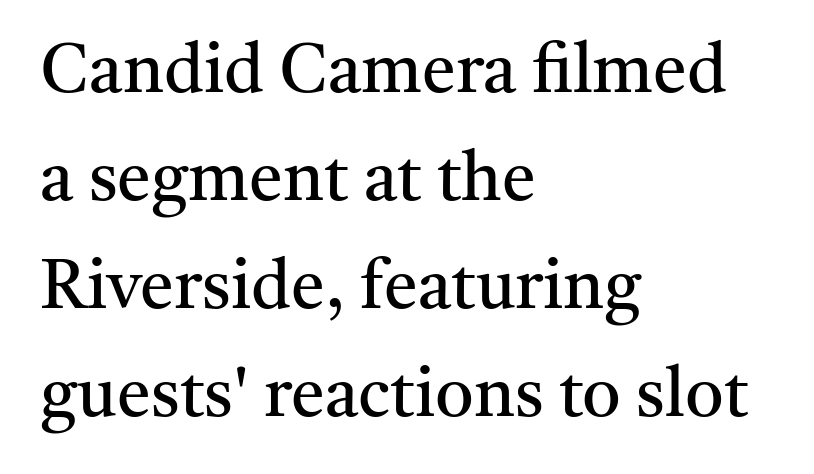
The image shows 68 px regular-weight serif type, upright; set left-aligned, normal line spacing (1.59x), normal letter spacing, not underlined; medium stroke contrast and a medium x-height.
